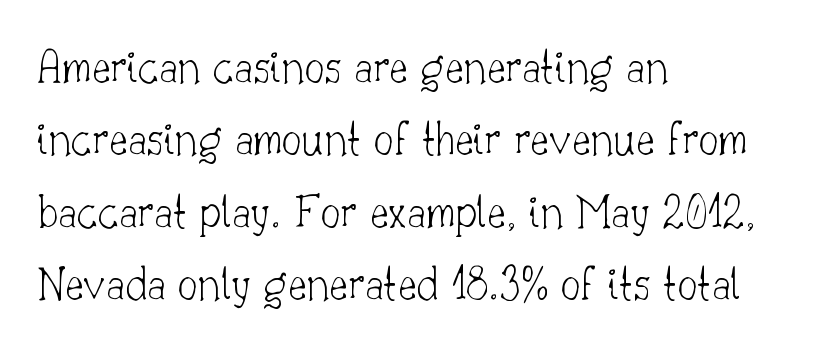
{"serif": "yes", "italic": "no", "bold": "no", "weight": "thin", "width": "normal", "stroke_contrast": "low", "x_height": "small", "monospaced": "no", "underline": "no", "align": "left", "line_spacing": "normal", "line_spacing_ratio": 1.45, "letter_spacing": "normal", "letter_spacing_em": 0.0, "glyph_px": 50}
